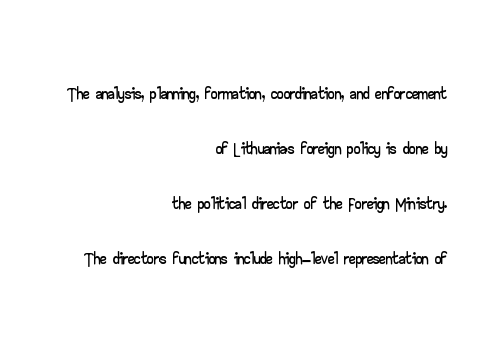
These lines are set flush right with a ragged left edge. If you measured baseline to baseline, you'd find a long distance. Upright lettering throughout. Quick note: underline off.
